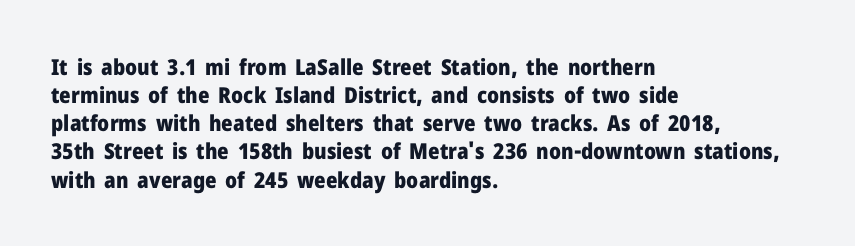
{"italic": "no", "bold": "yes", "underline": "no", "align": "left", "line_spacing": "normal", "line_spacing_ratio": 1.28, "letter_spacing": "normal", "letter_spacing_em": 0.0, "glyph_px": 22}
